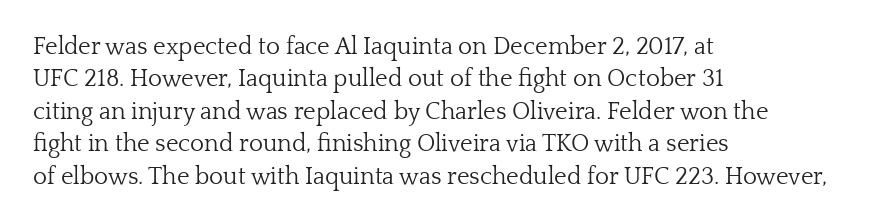
The image shows 24 px text type, upright; set left-aligned, normal line spacing (1.35x), normal letter spacing, not underlined.
